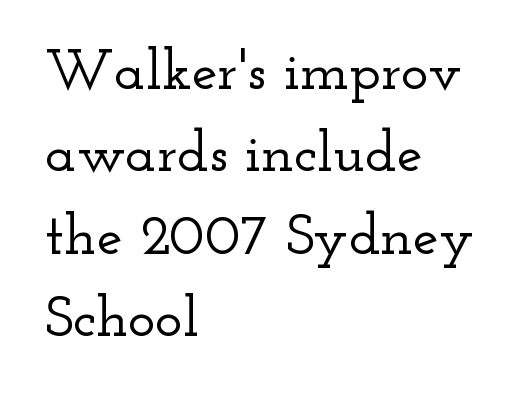
Q: Is the text italic (slanted)? A: No, it is upright.
Q: Is the typeface a serif or a sans-serif typeface? A: Serif.
Q: Is the text underlined? A: No.
Q: How is the paragraph aligned? A: Left-aligned.
Q: Is the spacing between letters normal or unusually wide? A: Normal.
Q: Is the spacing between lines tight, normal or loose? A: Normal.
Q: Width (condensed, normal, or wide)? A: Wide.
Q: Stroke contrast? A: Low.
Q: x-height? A: Small.
Q: Monospaced? A: No.
